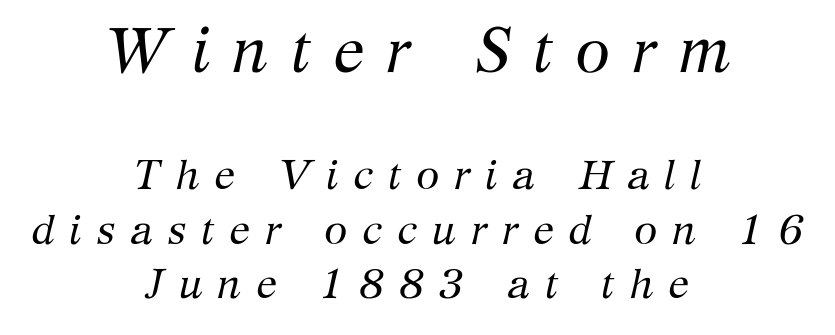
Q: Is the text bold? A: No.
Q: Is the text italic (slanted)? A: Yes, it leans right by about 12 degrees.
Q: Is the typeface a serif or a sans-serif typeface? A: Serif.
Q: Is the text underlined? A: No.
Q: How is the paragraph aligned? A: Centered.
Q: Is the spacing between letters normal or unusually wide? A: Unusually wide.
Q: Is the spacing between lines tight, normal or loose? A: Normal.
Q: Which block of text is set in a larger size, the first (top) or the second (bottom)? A: The first (top) one.
Q: Width (condensed, normal, or wide)? A: Normal.
Q: Stroke contrast? A: Medium.
Q: x-height? A: Medium.
Q: Monospaced? A: No.
